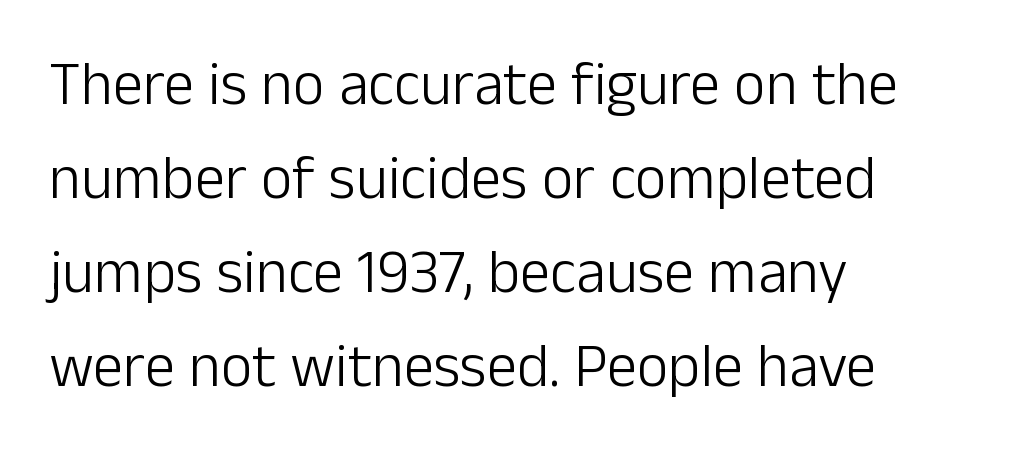
{"serif": "no", "italic": "no", "bold": "no", "weight": "light", "width": "normal", "stroke_contrast": "low", "x_height": "medium", "monospaced": "no", "underline": "no", "align": "left", "line_spacing": "normal", "line_spacing_ratio": 1.54, "letter_spacing": "normal", "letter_spacing_em": 0.0, "glyph_px": 61}
